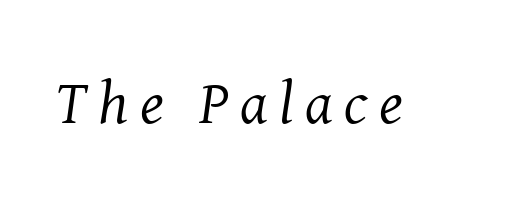
Q: Is the text bold? A: No.
Q: Is the text italic (slanted)? A: Yes, it leans right by about 8 degrees.
Q: Is the typeface a serif or a sans-serif typeface? A: Serif.
Q: Is the text underlined? A: No.
Q: Width (condensed, normal, or wide)? A: Normal.
Q: Stroke contrast? A: Medium.
Q: x-height? A: Medium.
Q: Monospaced? A: No.
